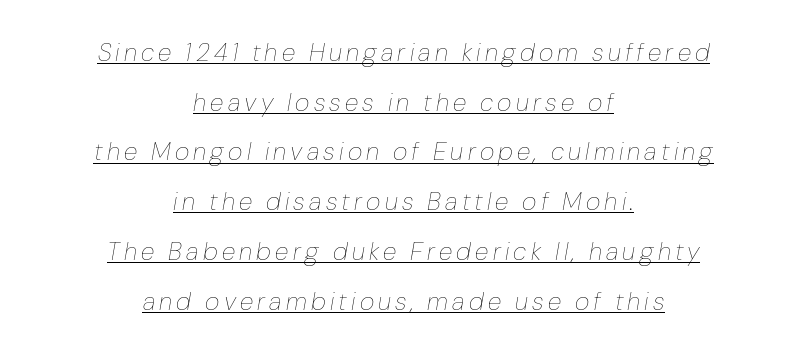
Q: Is the text bold? A: No.
Q: Is the text italic (slanted)? A: Yes, it leans right by about 10 degrees.
Q: Is the text underlined? A: Yes.
Q: How is the paragraph aligned? A: Centered.
Q: Is the spacing between lines tight, normal or loose? A: Loose.
